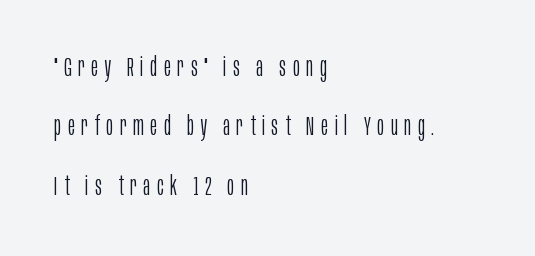
The image shows 27 px text type, upright; set left-aligned, loose line spacing (2.2x), unusually wide letter spacing (+0.24 em), not underlined.
